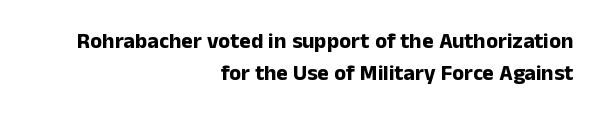
Q: Is the text bold? A: Yes.
Q: Is the text italic (slanted)? A: No, it is upright.
Q: Is the text underlined? A: No.
Q: How is the paragraph aligned? A: Right-aligned.
Q: Is the spacing between letters normal or unusually wide? A: Normal.
Q: Is the spacing between lines tight, normal or loose? A: Normal.
